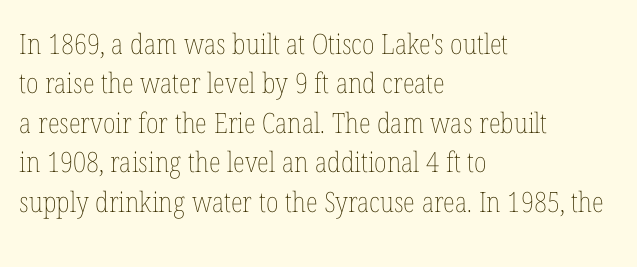
You could not count columns in this text — the font is proportionally spaced. The baseline area is clear. The lines are quadded left. Heaviness? Minimal to ordinary, like unemphasized prose. The lettering stays uniformly vertical, giving the passage a roman look. Whoever set this chose a conventional vertical rhythm.
